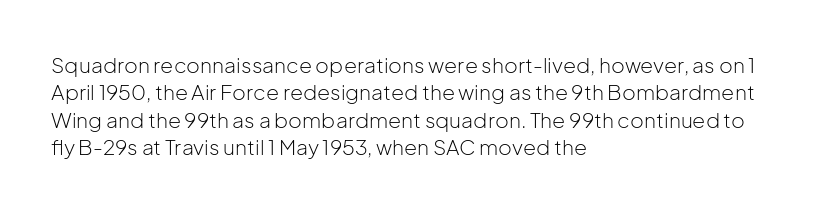
Q: Is the text bold? A: No.
Q: Is the text italic (slanted)? A: No, it is upright.
Q: Is the text underlined? A: No.
Q: How is the paragraph aligned? A: Left-aligned.
Q: Is the spacing between letters normal or unusually wide? A: Normal.
Q: Is the spacing between lines tight, normal or loose? A: Normal.
